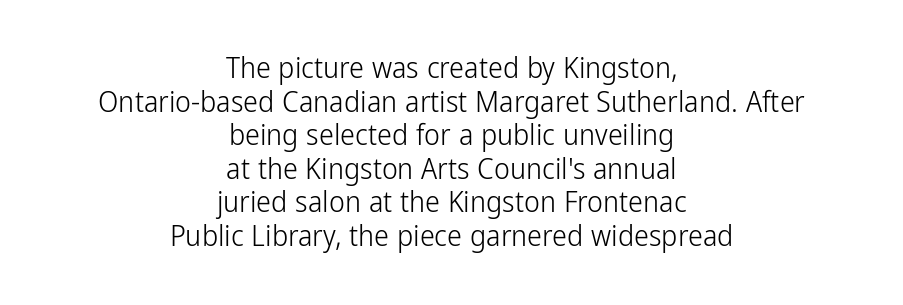
{"serif": "no", "italic": "no", "bold": "no", "weight": "light", "width": "condensed", "stroke_contrast": "low", "x_height": "medium", "monospaced": "no", "underline": "no", "align": "center", "line_spacing": "tight", "line_spacing_ratio": 1.12, "letter_spacing": "normal", "letter_spacing_em": 0.0, "glyph_px": 30}
